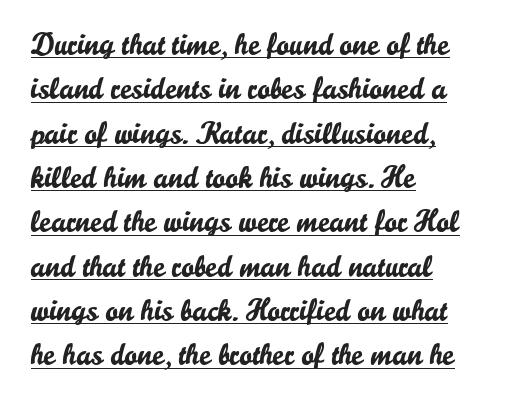
The image shows 31 px sans-serif type; set left-aligned, normal line spacing (1.43x), normal letter spacing, underlined; low stroke contrast and a small x-height.
